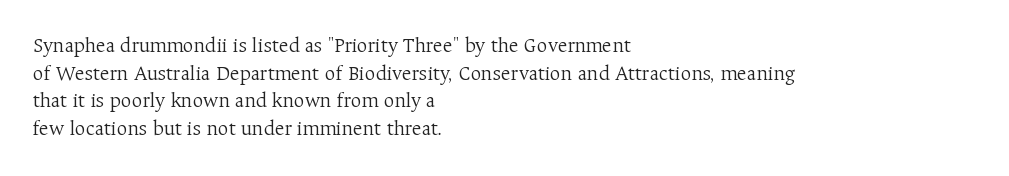
Q: Is the text bold? A: No.
Q: Is the text italic (slanted)? A: No, it is upright.
Q: Is the text underlined? A: No.
Q: How is the paragraph aligned? A: Left-aligned.
Q: Is the spacing between letters normal or unusually wide? A: Normal.
Q: Is the spacing between lines tight, normal or loose? A: Normal.
